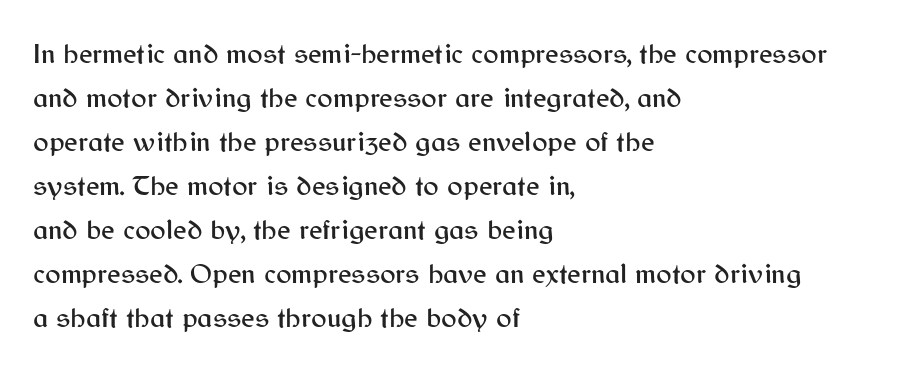
{"serif": "no", "italic": "no", "width": "normal", "stroke_contrast": "medium", "x_height": "medium", "monospaced": "no", "underline": "no", "align": "left", "line_spacing": "normal", "line_spacing_ratio": 1.52, "letter_spacing": "normal", "letter_spacing_em": 0.0, "glyph_px": 29}
